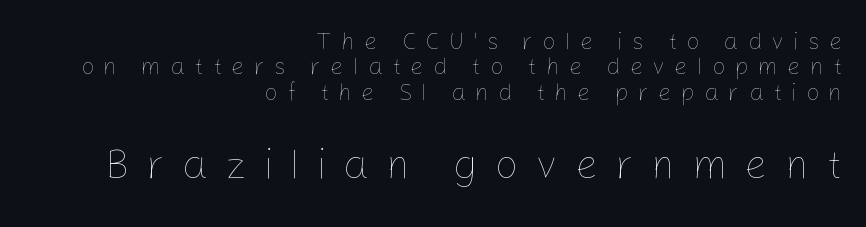
The lettering holds an erect, upright posture throughout. Which of the two is more prominent by size? The second, at the bottom. Summary of weight: not heavy and not bold. Observe the wide spacing: letters keep a clear distance from each other. Cramped leading. The strip under each line holds only bare page.
